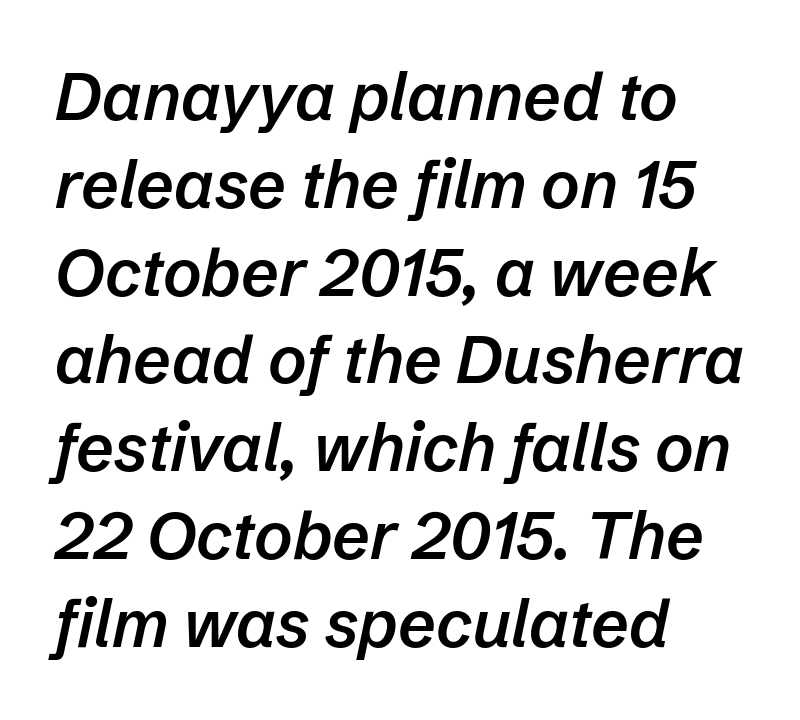
{"italic": "yes", "lean": "right", "slant_degrees": 12, "bold": "semi", "weight": "semibold", "width": "normal", "stroke_contrast": "low", "x_height": "medium", "monospaced": "no", "underline": "no", "align": "left", "line_spacing": "normal", "line_spacing_ratio": 1.33, "letter_spacing": "normal", "letter_spacing_em": 0.0, "glyph_px": 66}
